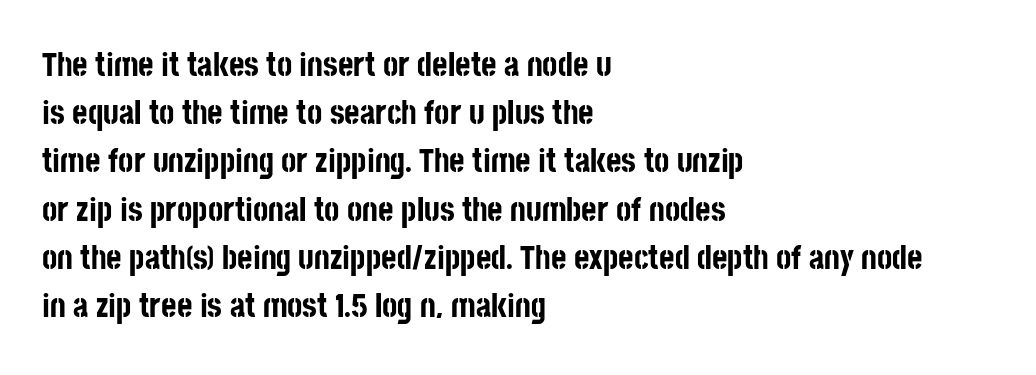
The passage shown is typeset with a sans-serif family. This rendering uses left alignment, leaving the right contour irregular. Check the space under the baseline: it is left empty. Heavy-handed strokes throughout: this text is bold. Is the letter spacing exaggerated? No — it looks like the ordinary default.
